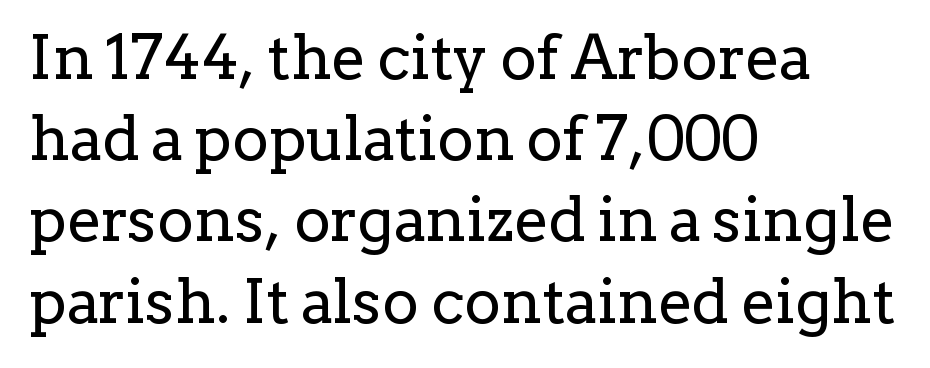
The image shows 62 px regular-weight serif type, upright; set left-aligned, normal line spacing (1.31x), normal letter spacing, not underlined; low stroke contrast and a medium x-height.
